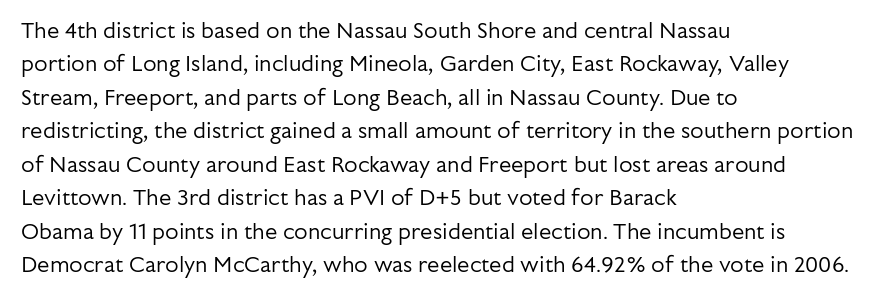
Summary of vertical rhythm: regular, with standard interline spacing. No extra ink here — the face is not bold. Quick note: not italic, upright. Horizontal alignment here is leftward, the default for most running prose.
